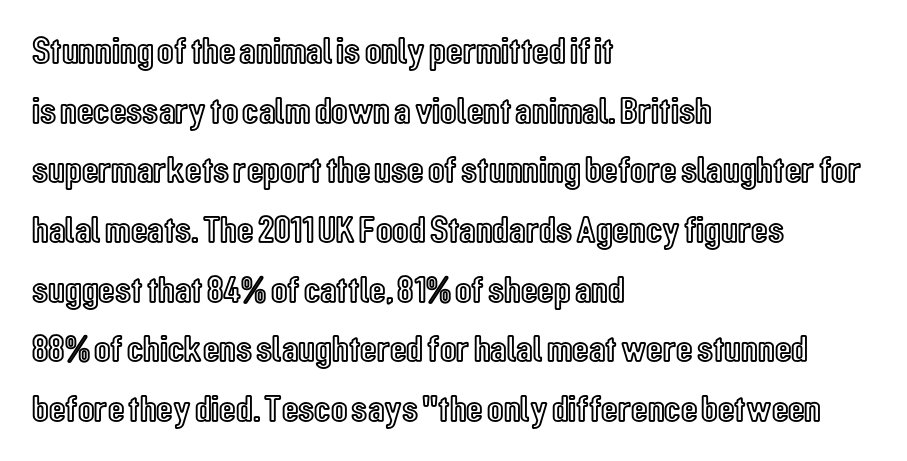
The image shows 38 px condensed type, upright; set left-aligned, normal line spacing (1.57x), normal letter spacing, not underlined; a medium x-height.
